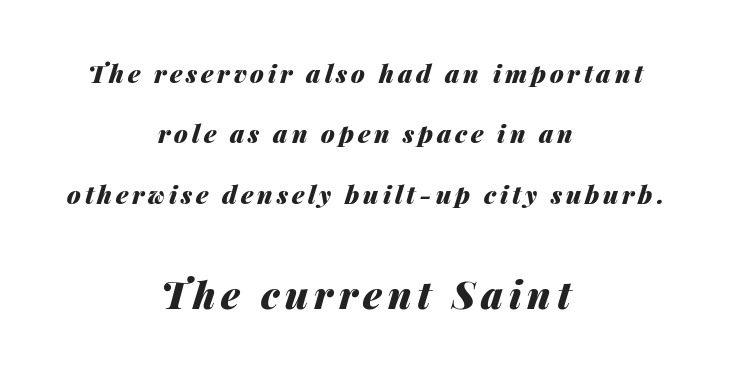
{"italic": "yes", "lean": "right", "slant_degrees": 14, "bold": "yes", "weight": "heavy", "width": "normal", "stroke_contrast": "medium", "x_height": "medium", "monospaced": "no", "underline": "no", "align": "center", "line_spacing": "loose", "line_spacing_ratio": 2.42, "larger_block": "second", "size_ratio": 1.52, "glyph_px": 38}
